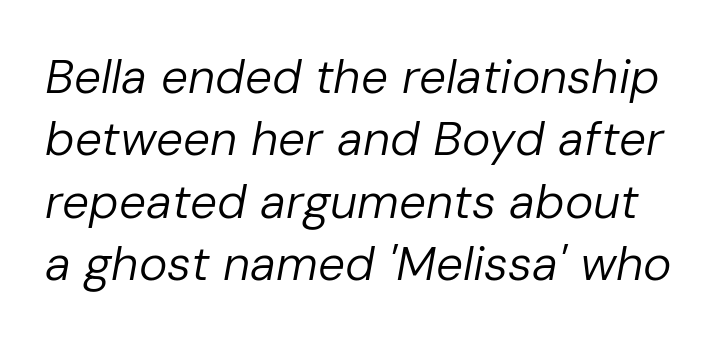
Q: Is the text bold? A: No.
Q: Is the text italic (slanted)? A: Yes, it leans right by about 10 degrees.
Q: Is the text underlined? A: No.
Q: Is the spacing between letters normal or unusually wide? A: Normal.
Q: Is the spacing between lines tight, normal or loose? A: Normal.
Q: Width (condensed, normal, or wide)? A: Normal.
Q: Stroke contrast? A: Low.
Q: x-height? A: Medium.
Q: Monospaced? A: No.
